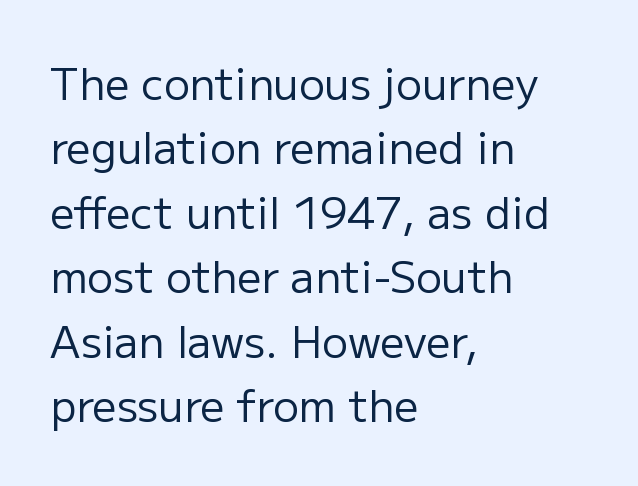
The image shows 43 px regular-weight sans-serif type, upright; set left-aligned, normal line spacing (1.5x), normal letter spacing, not underlined; low stroke contrast and a medium x-height.
